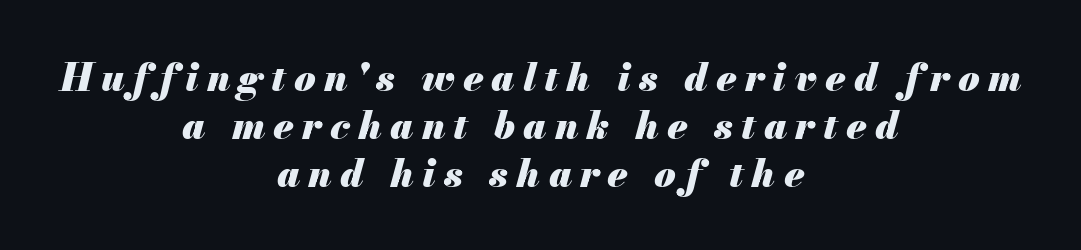
Q: Is the text bold? A: Yes.
Q: Is the text italic (slanted)? A: Yes, it leans right by about 13 degrees.
Q: Is the text underlined? A: No.
Q: How is the paragraph aligned? A: Centered.
Q: Is the spacing between letters normal or unusually wide? A: Unusually wide.
Q: Width (condensed, normal, or wide)? A: Normal.
Q: Stroke contrast? A: Medium.
Q: x-height? A: Small.
Q: Monospaced? A: No.
